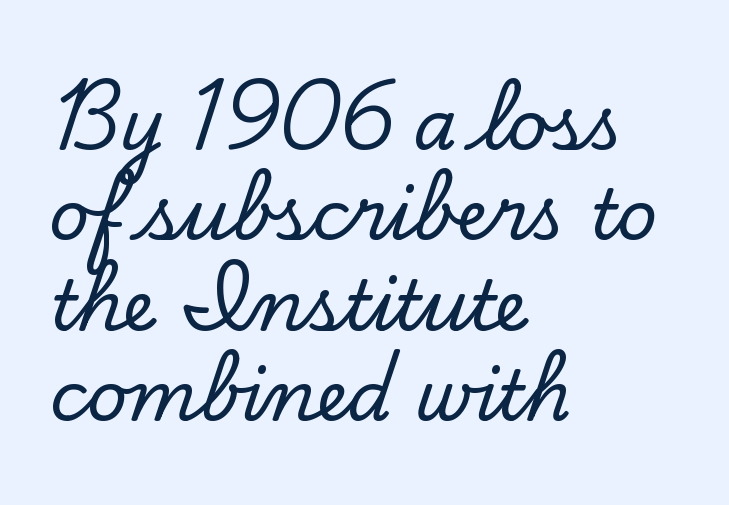
Q: Is the text italic (slanted)? A: Yes.
Q: Is the typeface a serif or a sans-serif typeface? A: Serif.
Q: Is the text underlined? A: No.
Q: How is the paragraph aligned? A: Left-aligned.
Q: Is the spacing between letters normal or unusually wide? A: Normal.
Q: Is the spacing between lines tight, normal or loose? A: Normal.
Q: Width (condensed, normal, or wide)? A: Normal.
Q: Stroke contrast? A: Low.
Q: x-height? A: Small.
Q: Monospaced? A: No.
